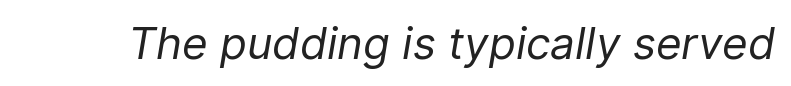
Just letters on the line, the space beneath them empty. Stems and bowls with no extra thickness — not bold. You can tell it's italic because the verticals aren't actually vertical. These lines are rendered in a variable-pitch font. The tracking reads as untouched default to a designer's eye.
